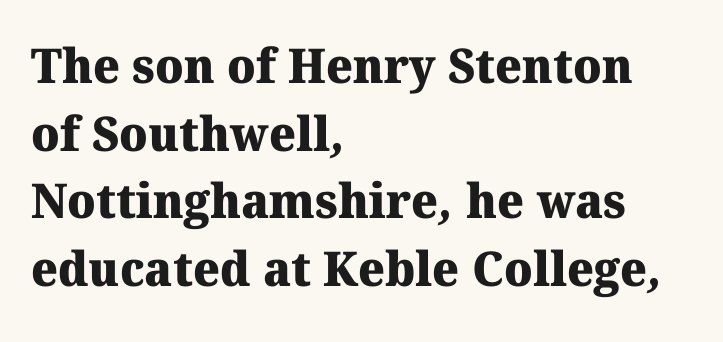
{"serif": "yes", "bold": "yes", "weight": "heavy", "width": "normal", "stroke_contrast": "medium", "x_height": "medium", "monospaced": "no", "underline": "no", "align": "left", "line_spacing": "normal", "line_spacing_ratio": 1.41, "letter_spacing": "normal", "letter_spacing_em": 0.0, "glyph_px": 48}
